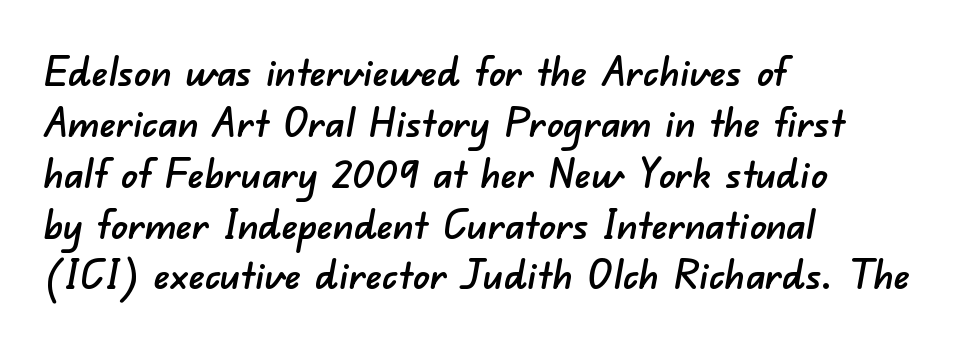
{"serif": "no", "width": "normal", "stroke_contrast": "low", "x_height": "small", "monospaced": "no", "underline": "no", "align": "left", "line_spacing_ratio": 1.24, "letter_spacing": "normal", "letter_spacing_em": 0.0, "glyph_px": 41}
